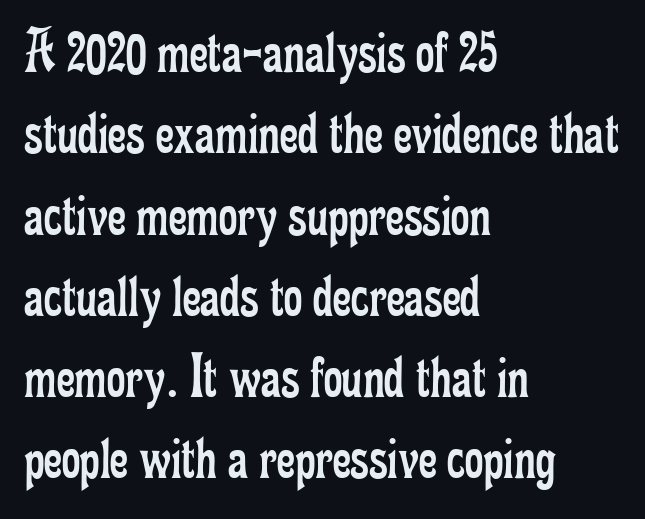
{"serif": "yes", "italic": "no", "bold": "no", "weight": "regular", "width": "condensed", "stroke_contrast": "low", "x_height": "small", "monospaced": "no", "underline": "no", "align": "left", "line_spacing": "normal", "line_spacing_ratio": 1.27, "letter_spacing": "normal", "letter_spacing_em": 0.0, "glyph_px": 64}
